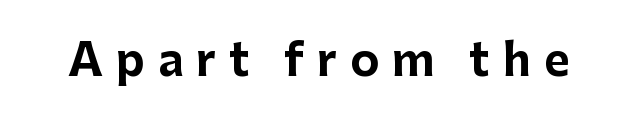
The rendering uses natural spacing where letterforms have individual widths. Look at the bottom of the vertical strokes: they stop flat, with no serifs. This rendering widens character spacing well past its baseline value. Ascenders rise straight up at ninety degrees. The foot of each line stays bare and open.
